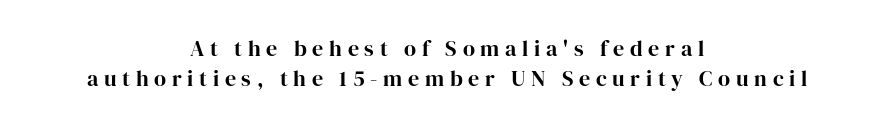
{"italic": "no", "underline": "no", "align": "center", "line_spacing": "normal", "line_spacing_ratio": 1.38, "letter_spacing": "wide", "letter_spacing_em": 0.26, "glyph_px": 22}
